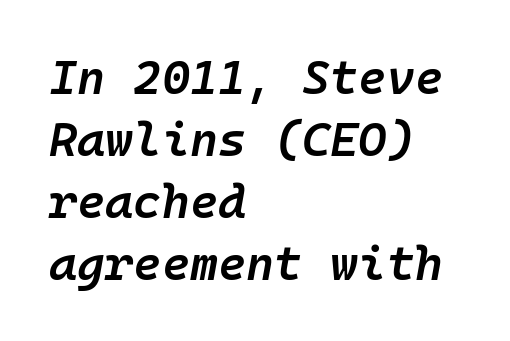
Q: Is the text bold? A: Semi-bold.
Q: Is the text italic (slanted)? A: Yes, it leans right by about 10 degrees.
Q: Is the text underlined? A: No.
Q: How is the paragraph aligned? A: Left-aligned.
Q: Is the spacing between letters normal or unusually wide? A: Normal.
Q: Is the spacing between lines tight, normal or loose? A: Normal.
Q: Width (condensed, normal, or wide)? A: Normal.
Q: Stroke contrast? A: Low.
Q: x-height? A: Medium.
Q: Monospaced? A: Yes.
